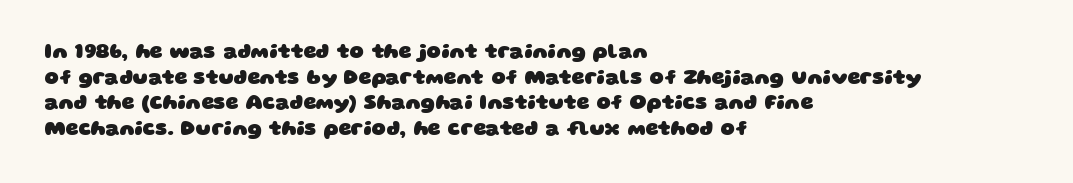
The image shows 20 px bold type; set left-aligned, normal line spacing (1.28x), normal letter spacing, not underlined.
